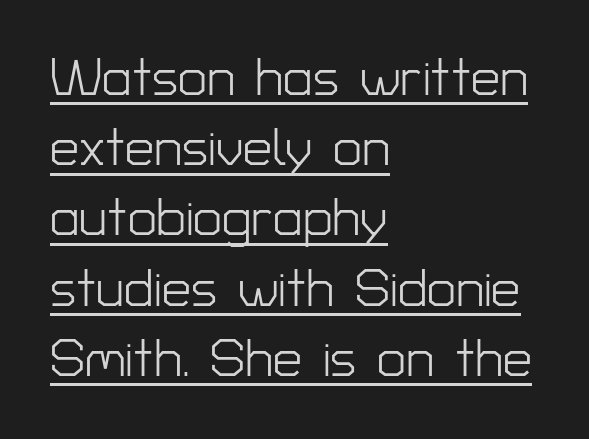
The image shows 52 px light sans-serif type, upright; set left-aligned, normal line spacing (1.35x), normal letter spacing, underlined; low stroke contrast and a medium x-height.
